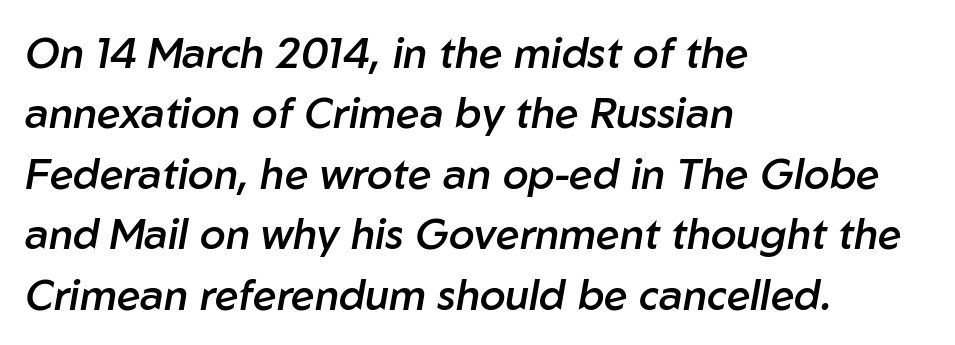
{"italic": "yes", "lean": "right", "slant_degrees": 10, "bold": "semi", "weight": "semibold", "width": "normal", "stroke_contrast": "low", "x_height": "medium", "monospaced": "no", "underline": "no", "align": "left", "line_spacing": "normal", "line_spacing_ratio": 1.44, "letter_spacing": "normal", "letter_spacing_em": 0.0, "glyph_px": 42}
